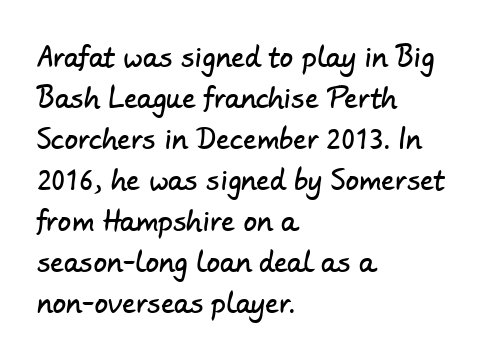
The image shows 27 px text type; set left-aligned, normal line spacing (1.52x), normal letter spacing, not underlined.
